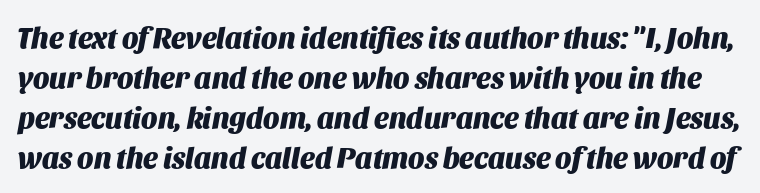
Q: Is the text bold? A: Yes.
Q: Is the text italic (slanted)? A: Yes, it leans right by about 11 degrees.
Q: Is the text underlined? A: No.
Q: Is the spacing between letters normal or unusually wide? A: Normal.
Q: Is the spacing between lines tight, normal or loose? A: Normal.
Q: Width (condensed, normal, or wide)? A: Normal.
Q: Stroke contrast? A: Medium.
Q: x-height? A: Large.
Q: Monospaced? A: No.
